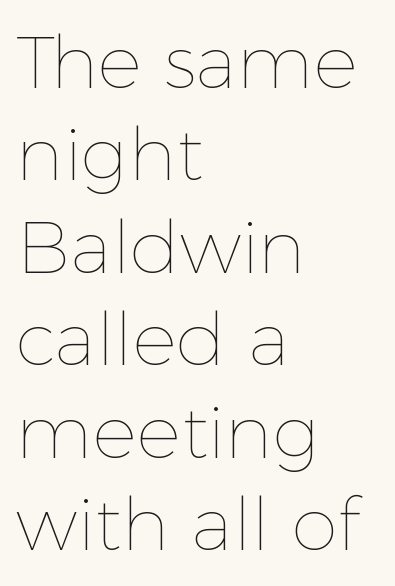
{"italic": "no", "bold": "no", "weight": "thin", "width": "normal", "x_height": "medium", "monospaced": "no", "underline": "no", "align": "left", "line_spacing": "normal", "line_spacing_ratio": 1.25, "letter_spacing": "normal", "letter_spacing_em": 0.0, "glyph_px": 74}
